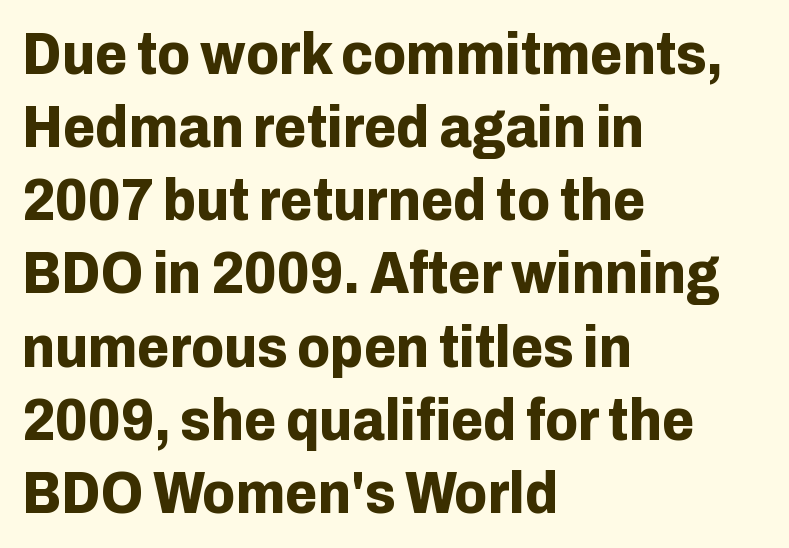
Q: Is the text bold? A: Yes.
Q: Is the text italic (slanted)? A: No, it is upright.
Q: Is the typeface a serif or a sans-serif typeface? A: Sans-serif.
Q: Is the text underlined? A: No.
Q: How is the paragraph aligned? A: Left-aligned.
Q: Is the spacing between letters normal or unusually wide? A: Normal.
Q: Width (condensed, normal, or wide)? A: Normal.
Q: Stroke contrast? A: Low.
Q: x-height? A: Medium.
Q: Monospaced? A: No.
